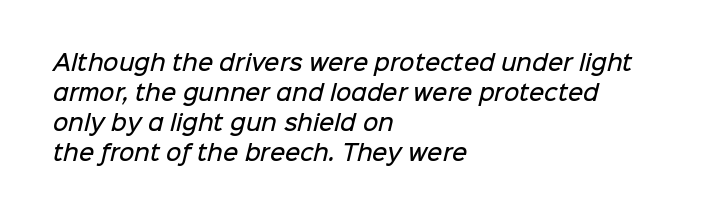
{"bold": "semi", "underline": "no", "align": "left", "line_spacing": "normal", "line_spacing_ratio": 1.43, "letter_spacing": "normal", "letter_spacing_em": 0.0, "glyph_px": 21}
